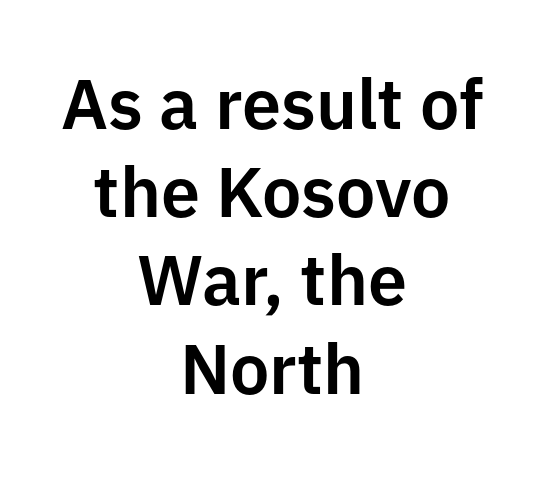
The image shows 70 px sans-serif type, upright; set centered, normal line spacing (1.26x), normal letter spacing, not underlined; low stroke contrast and a medium x-height.
